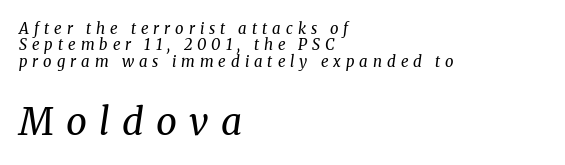
The image shows 37 px regular-weight serif type, italic (leaning right); set left-aligned, tight line spacing (1.09x), unusually wide letter spacing (+0.33 em), not underlined; the second (bottom) block is 2.47x larger; medium stroke contrast and a medium x-height.
